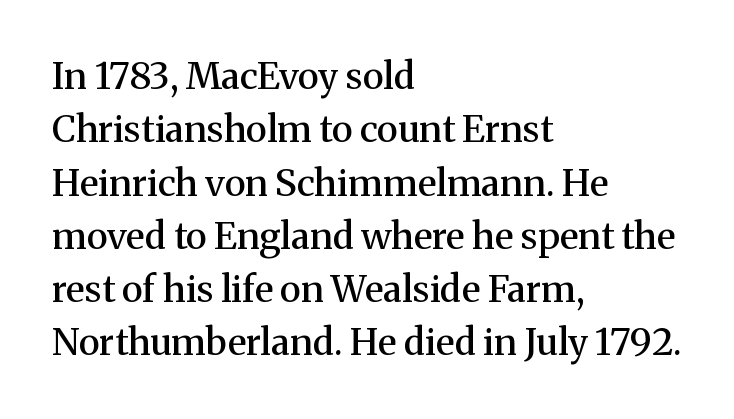
{"serif": "yes", "italic": "no", "bold": "semi", "weight": "semibold", "width": "normal", "stroke_contrast": "medium", "x_height": "medium", "monospaced": "no", "underline": "no", "align": "left", "line_spacing": "normal", "line_spacing_ratio": 1.44, "letter_spacing": "normal", "letter_spacing_em": 0.0, "glyph_px": 37}
